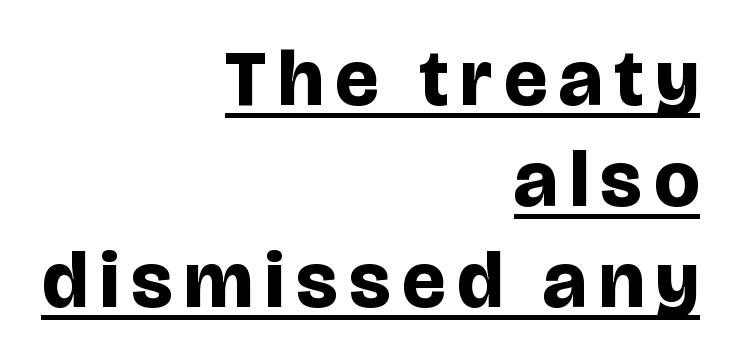
The image shows 80 px bold sans-serif type, upright; set right-aligned, normal line spacing (1.26x), underlined; low stroke contrast and a large x-height.
